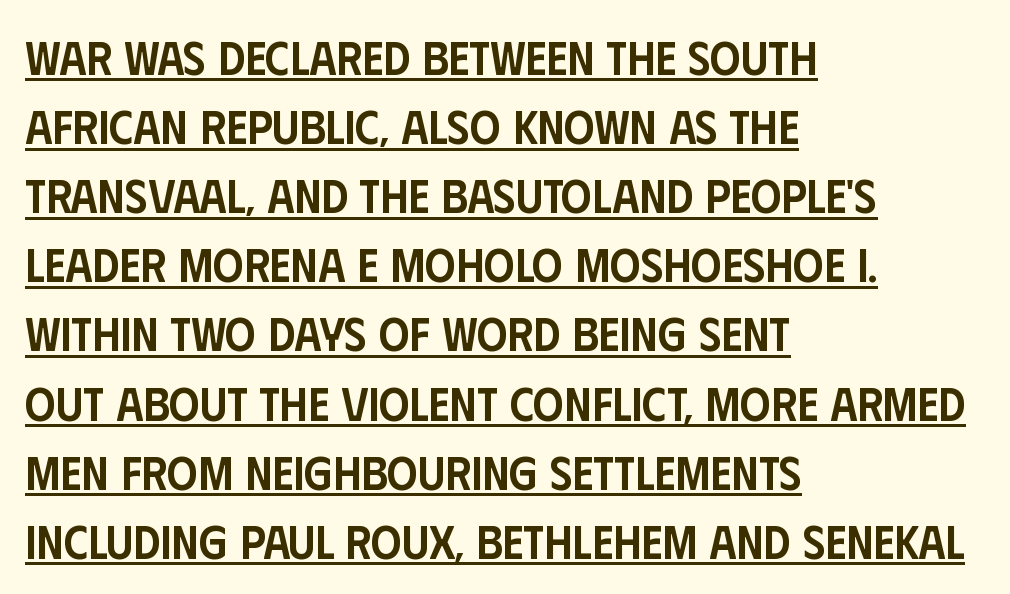
Q: Is the text bold? A: Semi-bold.
Q: Is the text italic (slanted)? A: No, it is upright.
Q: Is the typeface a serif or a sans-serif typeface? A: Sans-serif.
Q: Is the text underlined? A: Yes.
Q: How is the paragraph aligned? A: Left-aligned.
Q: Is the spacing between letters normal or unusually wide? A: Normal.
Q: Is the spacing between lines tight, normal or loose? A: Normal.
Q: Width (condensed, normal, or wide)? A: Condensed.
Q: Stroke contrast? A: Low.
Q: x-height? A: Large.
Q: Monospaced? A: No.
